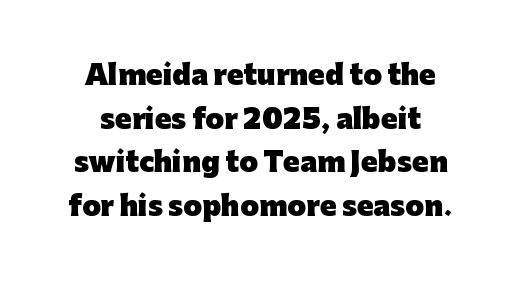
Q: Is the text bold? A: Yes.
Q: Is the text italic (slanted)? A: No, it is upright.
Q: Is the text underlined? A: No.
Q: How is the paragraph aligned? A: Centered.
Q: Is the spacing between letters normal or unusually wide? A: Normal.
Q: Is the spacing between lines tight, normal or loose? A: Normal.
